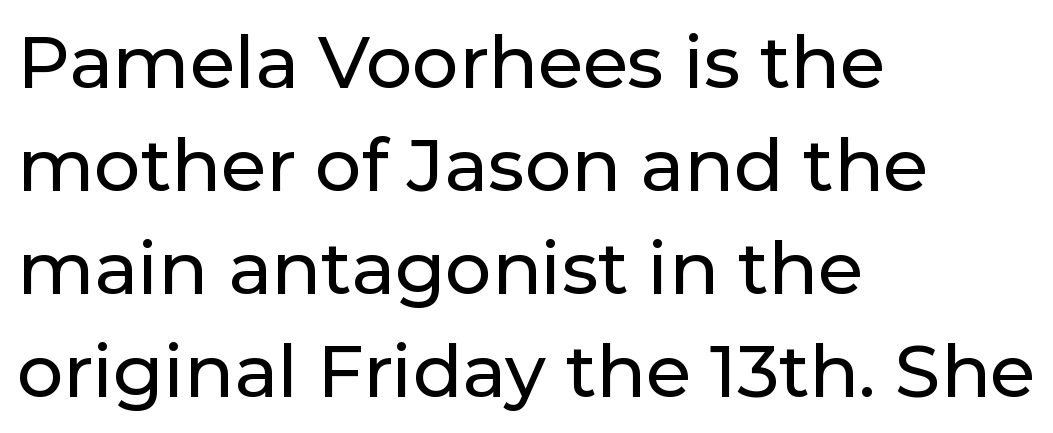
{"serif": "no", "italic": "no", "width": "normal", "stroke_contrast": "low", "x_height": "medium", "monospaced": "no", "underline": "no", "align": "left", "line_spacing": "normal", "line_spacing_ratio": 1.41, "letter_spacing": "normal", "letter_spacing_em": 0.0, "glyph_px": 73}
